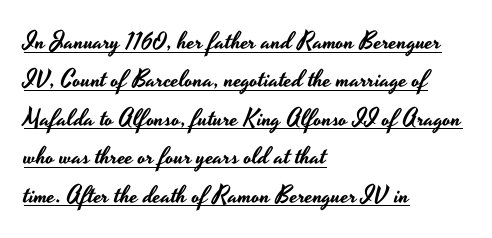
The image shows 24 px text type; set left-aligned, normal line spacing (1.6x), normal letter spacing, underlined.
